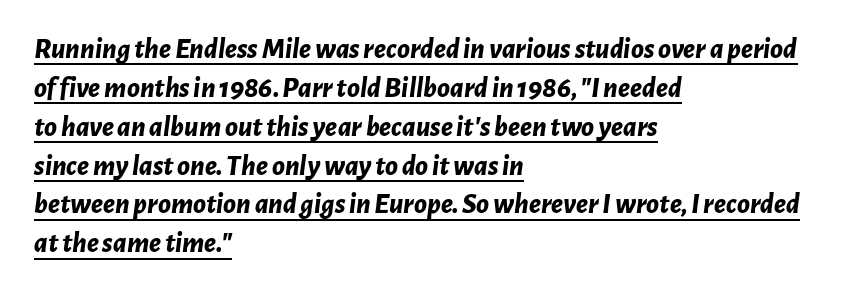
{"italic": "yes", "lean": "right", "slant_degrees": 7, "bold": "yes", "weight": "bold", "width": "normal", "stroke_contrast": "low", "x_height": "medium", "monospaced": "no", "underline": "yes", "align": "left", "line_spacing": "normal", "line_spacing_ratio": 1.34, "letter_spacing": "normal", "letter_spacing_em": 0.0, "glyph_px": 29}
